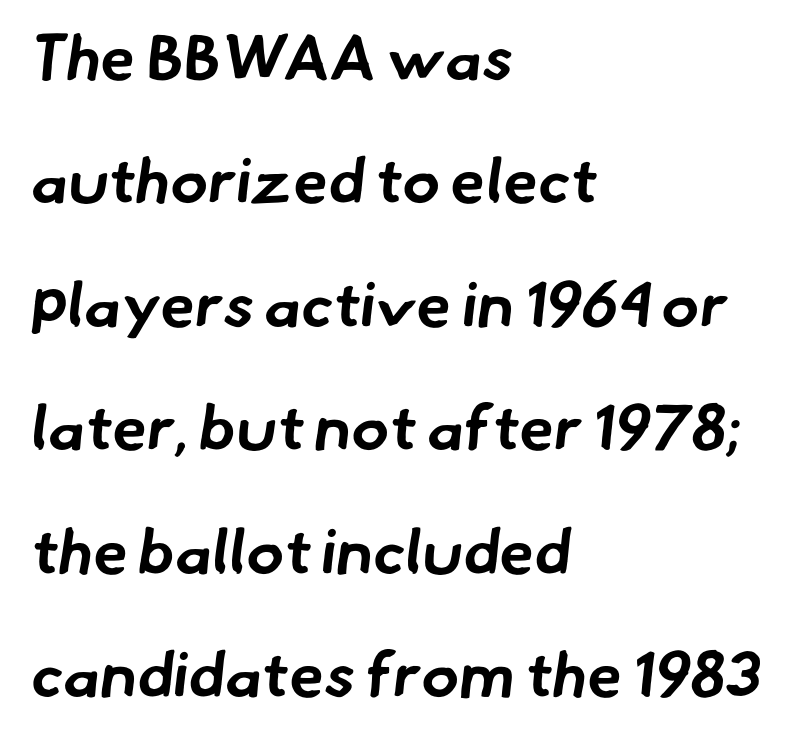
Whoever set this chose breathing room over compactness in the vertical rhythm. The characters look thick and weighty, a clear bold. The characters display no serif detailing; their extremities are plain. Rule under the text: the space is simply empty. These lines are rendered in a variable-pitch font.
